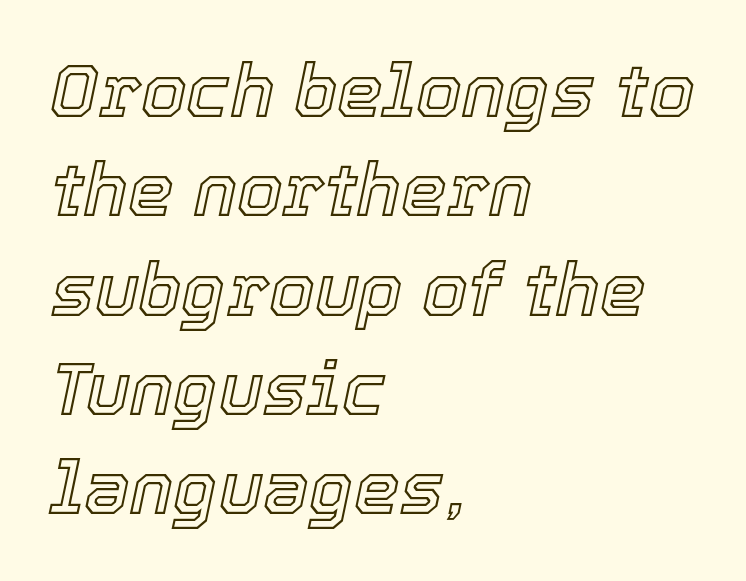
{"italic": "yes", "lean": "right", "slant_degrees": 12, "width": "normal", "x_height": "medium", "monospaced": "no", "underline": "no", "align": "left", "line_spacing": "normal", "line_spacing_ratio": 1.36, "letter_spacing": "normal", "letter_spacing_em": 0.0, "glyph_px": 73}
